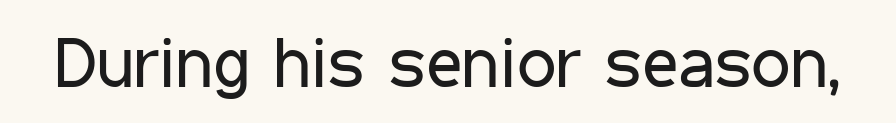
Nothing heavy about these letters — not bold at all. It's the straight-up-and-down kind of type. Looks like regular typesetting: each glyph gets only the width it needs. Honestly, there is no underline to notice here at all. Font category for this specimen: sans-serif. Tracking value appears to be zero — textbook default spacing.
